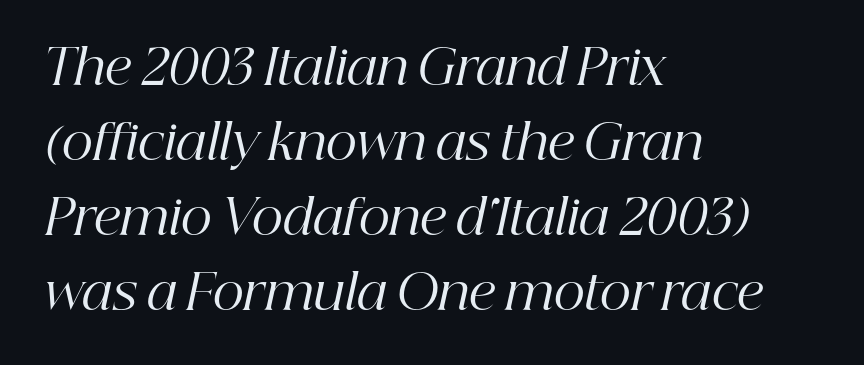
{"serif": "yes", "italic": "yes", "lean": "right", "slant_degrees": 12, "bold": "no", "weight": "regular", "width": "normal", "stroke_contrast": "high", "x_height": "medium", "monospaced": "no", "underline": "no", "align": "left", "line_spacing": "normal", "line_spacing_ratio": 1.53, "letter_spacing": "normal", "letter_spacing_em": 0.0, "glyph_px": 49}
